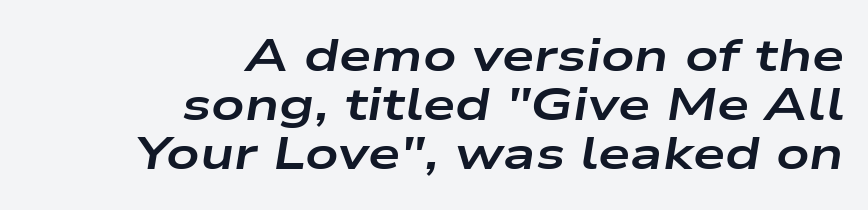
{"italic": "yes", "lean": "right", "slant_degrees": 9, "bold": "yes", "weight": "bold", "width": "wide", "stroke_contrast": "low", "x_height": "medium", "monospaced": "no", "underline": "no", "align": "right", "line_spacing": "tight", "line_spacing_ratio": 1.06, "letter_spacing": "normal", "letter_spacing_em": 0.0, "glyph_px": 46}
